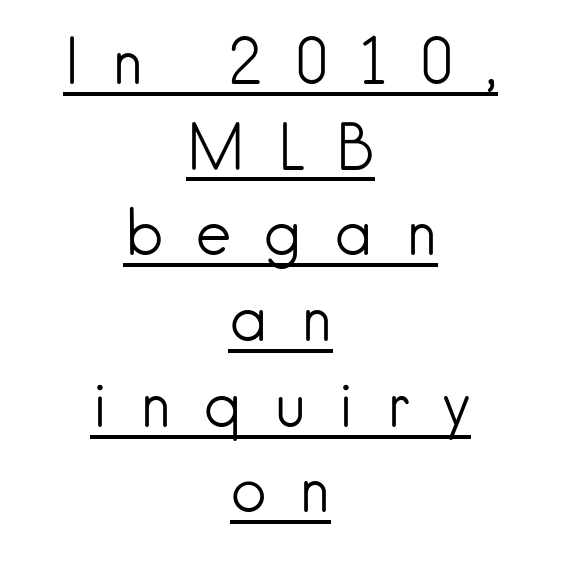
The type family on display is of the sans-serif kind. Character widths vary here, with narrow letters taking less room than wide ones. The rendering uses the underline text-decoration. Reading down the column, the eye jumps a familiar distance to each next line.
